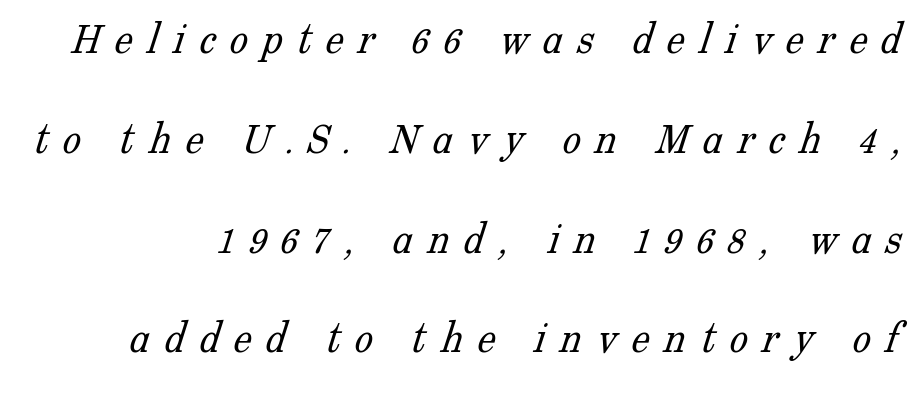
Q: Is the text bold? A: No.
Q: Is the typeface a serif or a sans-serif typeface? A: Serif.
Q: Is the text underlined? A: No.
Q: Is the spacing between letters normal or unusually wide? A: Unusually wide.
Q: Is the spacing between lines tight, normal or loose? A: Loose.
Q: Width (condensed, normal, or wide)? A: Normal.
Q: Stroke contrast? A: Low.
Q: x-height? A: Medium.
Q: Monospaced? A: No.
